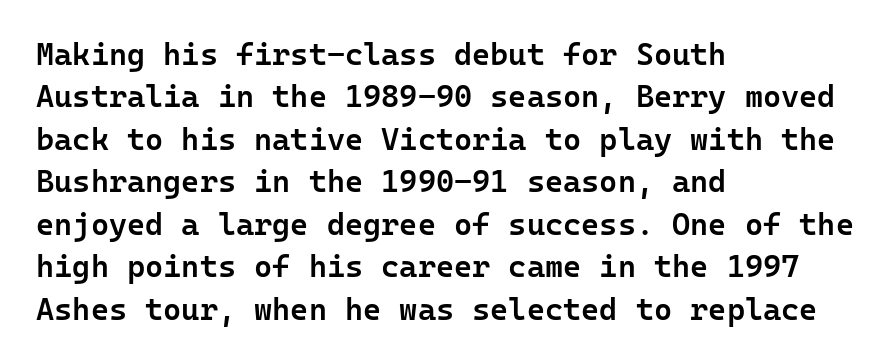
{"serif": "no", "italic": "no", "bold": "semi", "weight": "semibold", "width": "normal", "stroke_contrast": "low", "x_height": "medium", "underline": "no", "align": "left", "line_spacing": "normal", "line_spacing_ratio": 1.37, "letter_spacing": "normal", "letter_spacing_em": 0.0, "glyph_px": 31}
